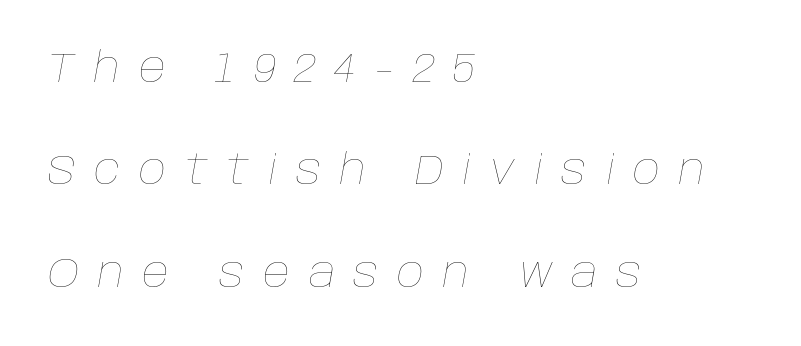
The image shows 42 px thin type, italic (leaning right); set left-aligned, loose line spacing (2.44x), unusually wide letter spacing (+0.44 em), not underlined; low stroke contrast and a large x-height.
